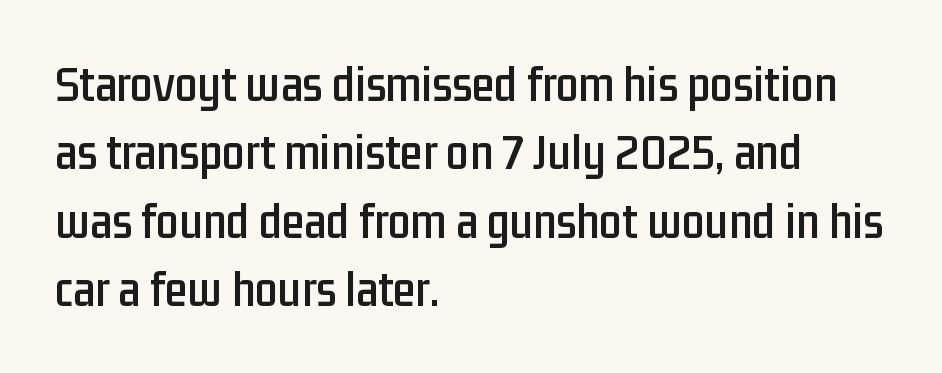
Q: Is the text italic (slanted)? A: No, it is upright.
Q: Is the typeface a serif or a sans-serif typeface? A: Sans-serif.
Q: Is the text underlined? A: No.
Q: How is the paragraph aligned? A: Left-aligned.
Q: Is the spacing between letters normal or unusually wide? A: Normal.
Q: Is the spacing between lines tight, normal or loose? A: Normal.
Q: Width (condensed, normal, or wide)? A: Condensed.
Q: Stroke contrast? A: Low.
Q: x-height? A: Medium.
Q: Monospaced? A: No.
